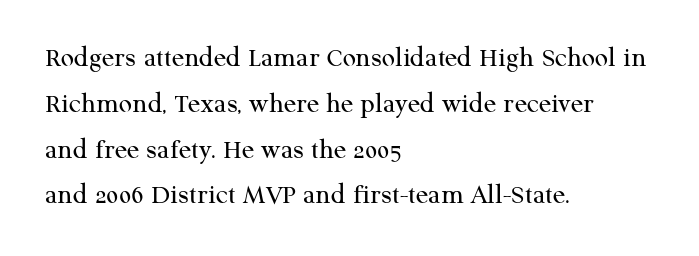
{"serif": "yes", "italic": "no", "bold": "no", "weight": "regular", "width": "normal", "stroke_contrast": "medium", "x_height": "medium", "monospaced": "no", "underline": "no", "align": "left", "line_spacing": "normal", "line_spacing_ratio": 1.58, "letter_spacing": "normal", "letter_spacing_em": 0.0, "glyph_px": 29}
